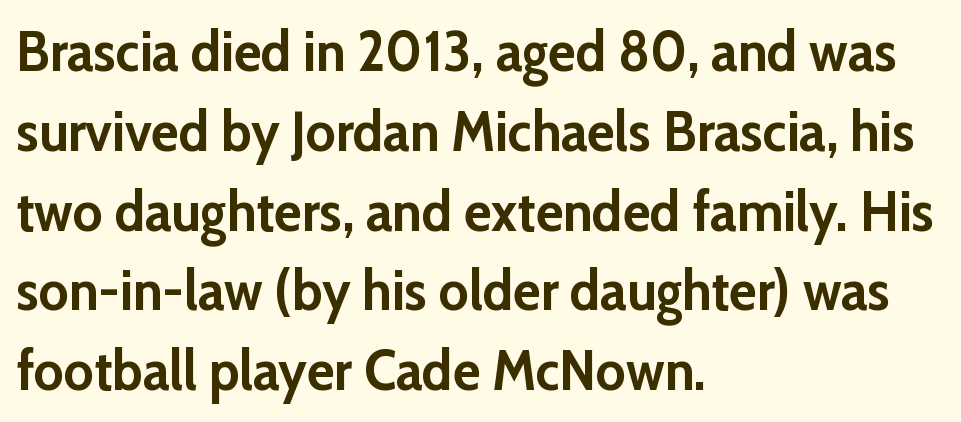
Q: Is the text bold? A: Yes.
Q: Is the text italic (slanted)? A: No, it is upright.
Q: Is the typeface a serif or a sans-serif typeface? A: Sans-serif.
Q: Is the text underlined? A: No.
Q: How is the paragraph aligned? A: Left-aligned.
Q: Is the spacing between letters normal or unusually wide? A: Normal.
Q: Is the spacing between lines tight, normal or loose? A: Normal.
Q: Width (condensed, normal, or wide)? A: Normal.
Q: Stroke contrast? A: Low.
Q: x-height? A: Medium.
Q: Monospaced? A: No.
